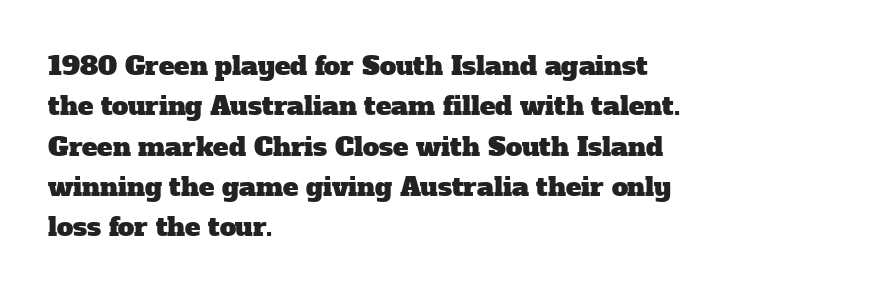
The image shows 26 px text type; set left-aligned, normal line spacing (1.55x), normal letter spacing, not underlined.
